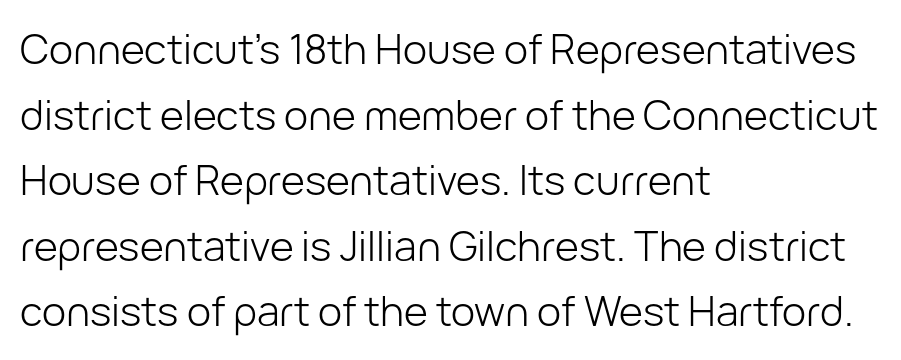
{"serif": "no", "italic": "no", "bold": "no", "weight": "light", "width": "normal", "stroke_contrast": "low", "x_height": "medium", "monospaced": "no", "underline": "no", "align": "left", "line_spacing": "normal", "line_spacing_ratio": 1.6, "letter_spacing": "normal", "letter_spacing_em": 0.0, "glyph_px": 41}
